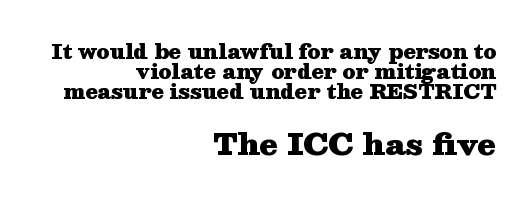
Think of a printed novel: that variable character pitch is what you see here. Standard letterfit; no display-style spreading of the glyphs. The face used here appears at its bigger size in the lower chunk. Quick note: underline off. The specimen reads as upright at a glance.
